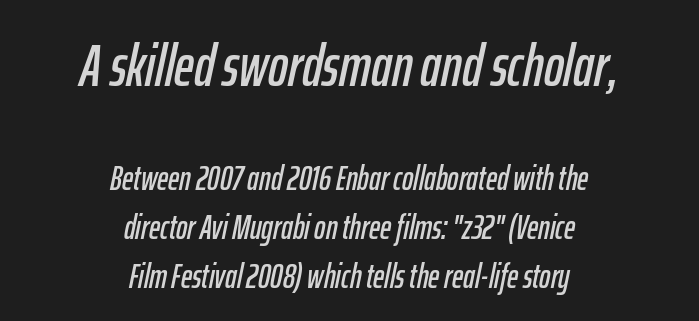
{"italic": "yes", "lean": "right", "slant_degrees": 12, "width": "condensed", "stroke_contrast": "low", "x_height": "medium", "monospaced": "no", "underline": "no", "align": "center", "line_spacing": "normal", "line_spacing_ratio": 1.44, "letter_spacing": "normal", "letter_spacing_em": 0.0, "larger_block": "first", "size_ratio": 1.76, "glyph_px": 60}
